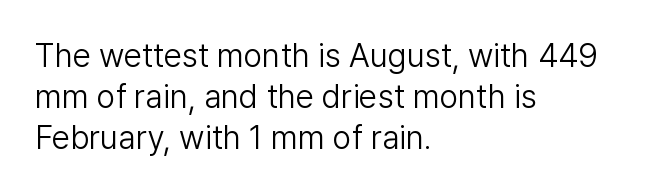
Q: Is the text bold? A: No.
Q: Is the text italic (slanted)? A: No, it is upright.
Q: Is the typeface a serif or a sans-serif typeface? A: Sans-serif.
Q: Is the text underlined? A: No.
Q: How is the paragraph aligned? A: Left-aligned.
Q: Is the spacing between letters normal or unusually wide? A: Normal.
Q: Is the spacing between lines tight, normal or loose? A: Normal.
Q: Width (condensed, normal, or wide)? A: Normal.
Q: Stroke contrast? A: Low.
Q: x-height? A: Medium.
Q: Monospaced? A: No.
